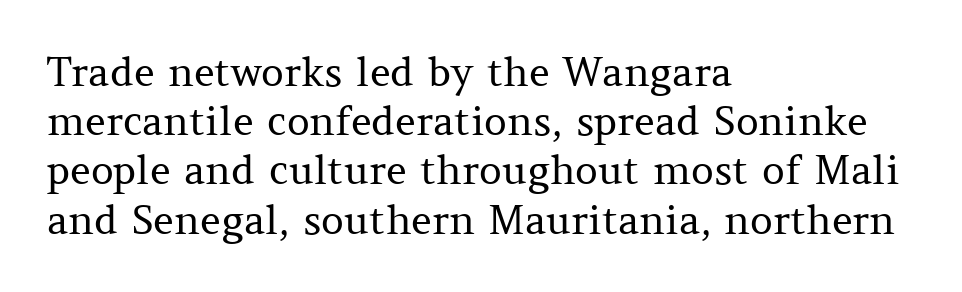
The image shows 40 px regular-weight serif type, upright; set left-aligned, line spacing 1.23x, normal letter spacing, not underlined; medium stroke contrast and a medium x-height.
